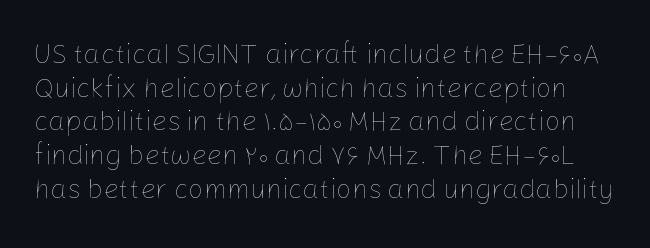
Q: Is the text bold? A: No.
Q: Is the text italic (slanted)? A: No, it is upright.
Q: Is the text underlined? A: No.
Q: Is the spacing between letters normal or unusually wide? A: Normal.
Q: Is the spacing between lines tight, normal or loose? A: Normal.
